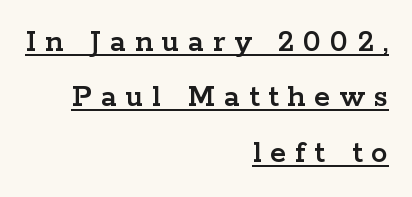
The image shows 33 px wide serif type, upright; set right-aligned, normal line spacing (1.68x), unusually wide letter spacing (+0.27 em), underlined; low stroke contrast and a medium x-height.
